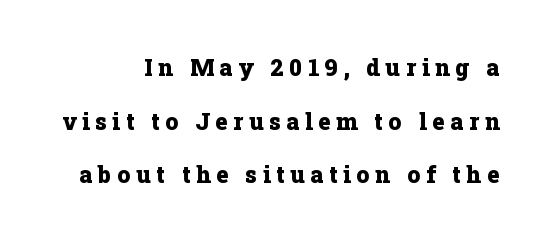
The image shows 23 px bold type, upright; set loose line spacing (2.33x), unusually wide letter spacing (+0.25 em), not underlined.
